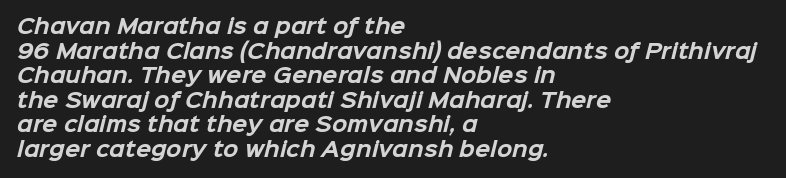
Notice how thick the strokes are: this is what a full bold looks like. Rule under the text: the space is simply empty. Standard letterfit; no display-style spreading of the glyphs. In CSS terms this would be text-align: left.
